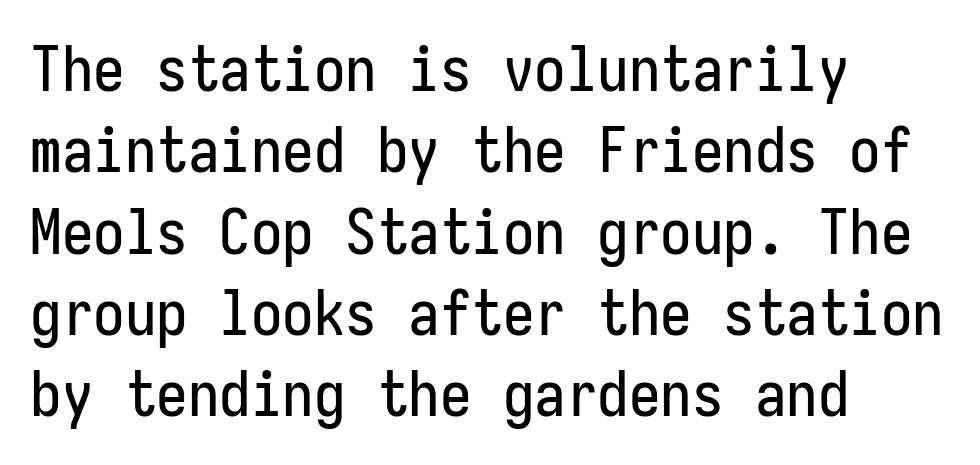
This block has exactly the height ordinary leading produces. The strip under each line holds only bare page. No italicization has been applied; the sample stays upright. In terms of letterform style, serifs are entirely absent.
